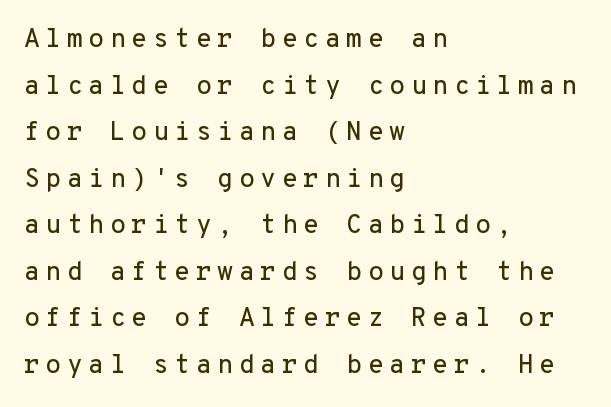
You can tell it's not italic because the verticals are truly vertical. The letterforms stand isolated, each surrounded by extra space. Typeset ragged right — the left edge is the straight one. Bare-footed words on every line.
